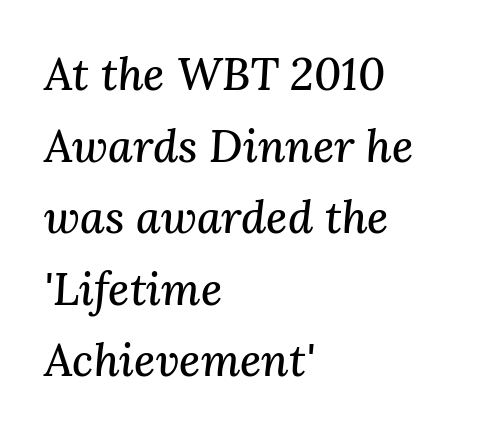
The rendering keeps characters at their native spacing. In CSS terms this would be text-align: left. The zone under the glyphs is completely vacant. Looks like regular typesetting: each glyph gets only the width it needs.
